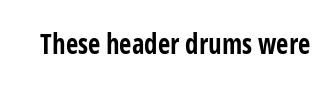
What stands out about the letter spacing? Nothing — it is the standard amount. No italicization has been applied; the sample stays upright. The gap between lines stays unmarked. Thick stems and heavy bowls — unmistakably bold.
